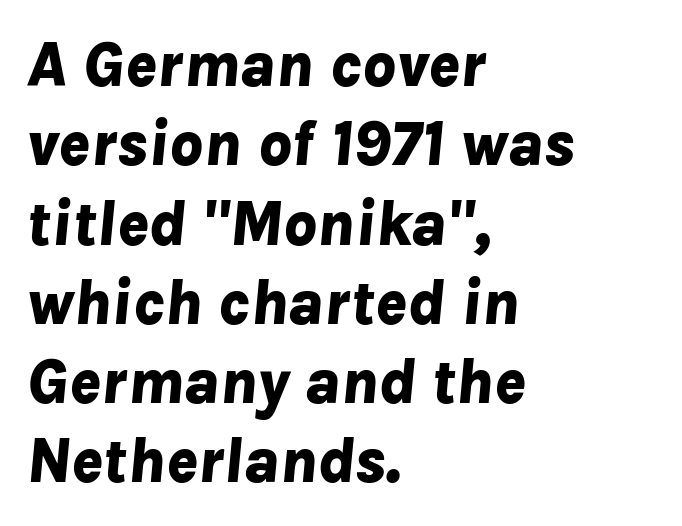
The image shows 65 px bold type, italic (leaning right); set left-aligned, line spacing 1.22x, normal letter spacing, not underlined; low stroke contrast and a medium x-height.
